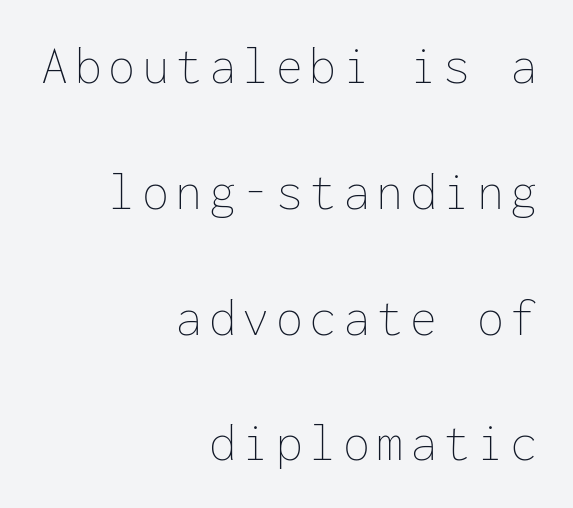
This sample has the even, mechanical cadence of fixed-width lettering. The letterforms sit at book weight or below. Words float on clear page, feet unadorned. Line endings align vertically; line beginnings do not. These lines were composed using upright roman letters. Honestly, the rows look like they've been pulled way apart.
